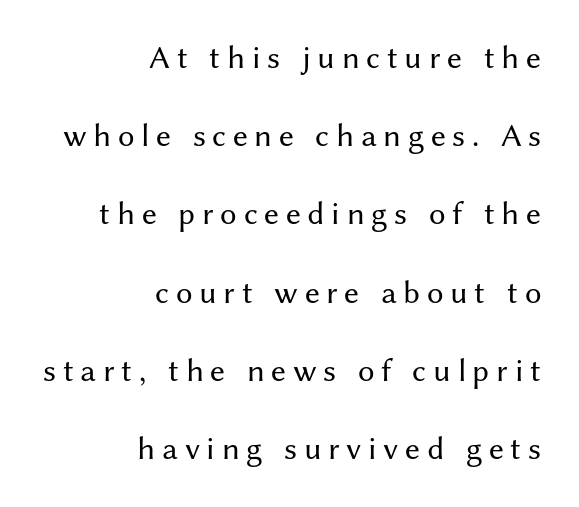
Q: Is the text bold? A: No.
Q: Is the text italic (slanted)? A: No, it is upright.
Q: Is the typeface a serif or a sans-serif typeface? A: Sans-serif.
Q: Is the text underlined? A: No.
Q: How is the paragraph aligned? A: Right-aligned.
Q: Is the spacing between letters normal or unusually wide? A: Unusually wide.
Q: Is the spacing between lines tight, normal or loose? A: Loose.
Q: Width (condensed, normal, or wide)? A: Normal.
Q: Stroke contrast? A: Medium.
Q: x-height? A: Medium.
Q: Monospaced? A: No.
